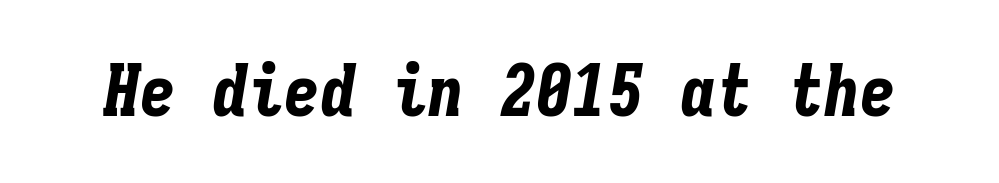
Q: Is the text bold? A: Yes.
Q: Is the text italic (slanted)? A: Yes, it leans right by about 9 degrees.
Q: Is the text underlined? A: No.
Q: Is the spacing between letters normal or unusually wide? A: Normal.
Q: Width (condensed, normal, or wide)? A: Condensed.
Q: Stroke contrast? A: Low.
Q: x-height? A: Medium.
Q: Monospaced? A: Yes.
